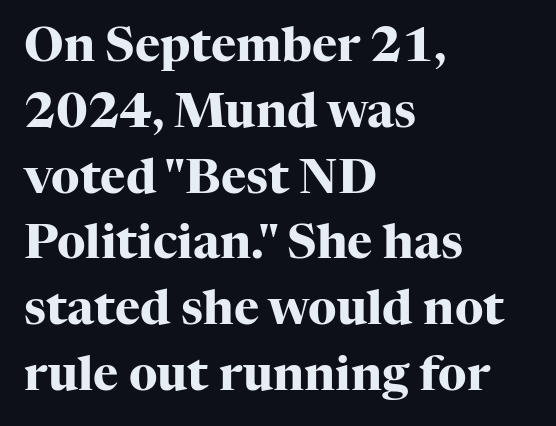
Q: Is the text bold? A: Yes.
Q: Is the text italic (slanted)? A: No, it is upright.
Q: Is the typeface a serif or a sans-serif typeface? A: Serif.
Q: Is the text underlined? A: No.
Q: How is the paragraph aligned? A: Left-aligned.
Q: Is the spacing between letters normal or unusually wide? A: Normal.
Q: Is the spacing between lines tight, normal or loose? A: Normal.
Q: Width (condensed, normal, or wide)? A: Normal.
Q: Stroke contrast? A: High.
Q: x-height? A: Medium.
Q: Monospaced? A: No.
